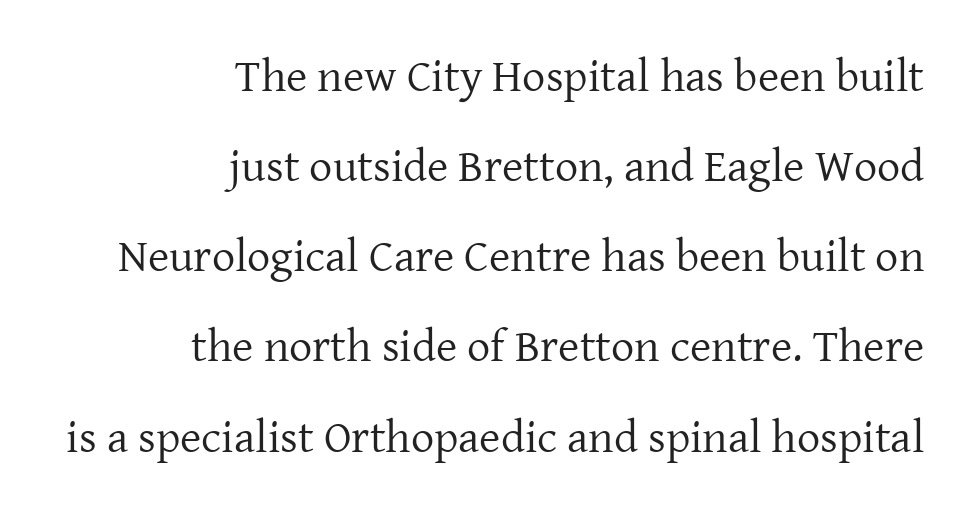
The gap between lines stays unmarked. Is the block centered? No — it sits flush against the right margin. The letterforms sit at book weight or below. The passage shown is typed in a proportional face where columns would drift.
